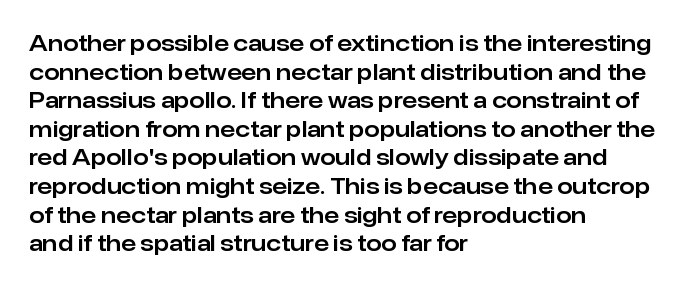
{"italic": "no", "underline": "no", "align": "left", "line_spacing": "normal", "line_spacing_ratio": 1.3, "letter_spacing": "normal", "letter_spacing_em": 0.0, "glyph_px": 22}
